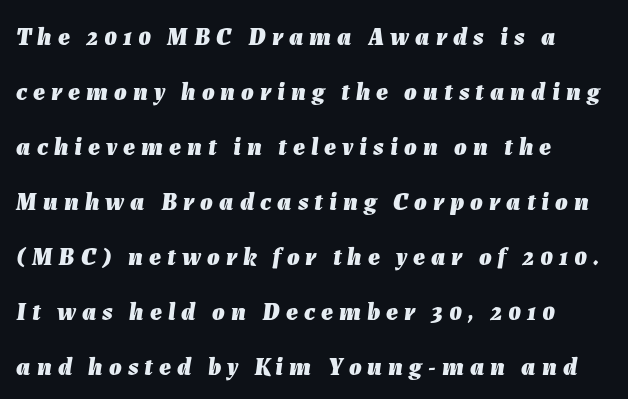
The image shows 25 px bold type, italic (leaning right); set left-aligned, loose line spacing (2.2x), unusually wide letter spacing (+0.24 em), not underlined.
